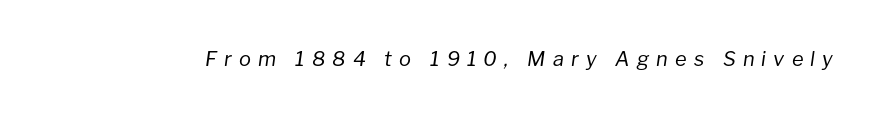
{"italic": "yes", "lean": "right", "slant_degrees": 8, "bold": "no", "underline": "no", "letter_spacing": "wide", "letter_spacing_em": 0.36, "glyph_px": 20}
